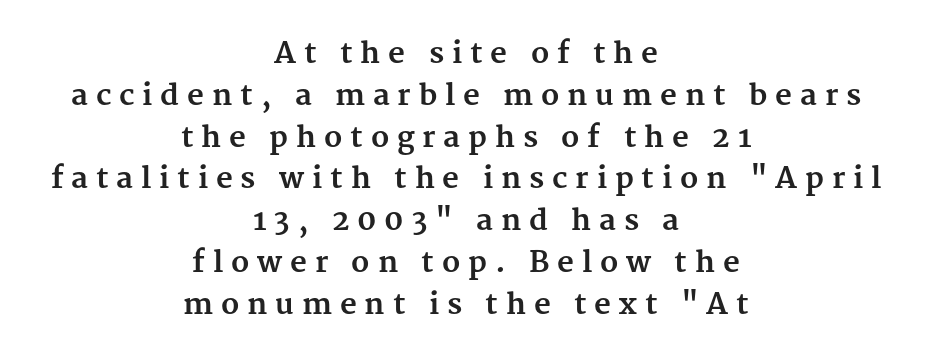
The image shows 29 px bold serif type, upright; set centered, normal line spacing (1.44x), unusually wide letter spacing (+0.27 em), not underlined; medium stroke contrast and a medium x-height.
